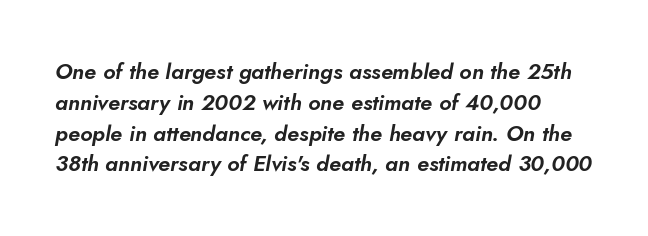
{"italic": "yes", "lean": "right", "slant_degrees": 5, "underline": "no", "line_spacing": "normal", "line_spacing_ratio": 1.4, "letter_spacing": "normal", "letter_spacing_em": 0.0, "glyph_px": 22}
